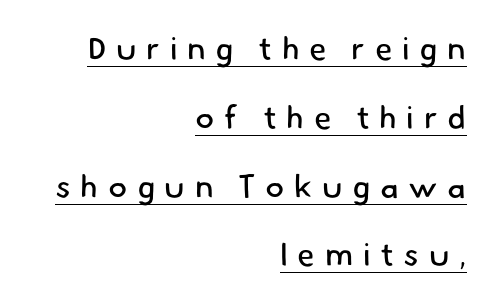
{"serif": "no", "bold": "no", "weight": "regular", "width": "normal", "stroke_contrast": "low", "x_height": "small", "monospaced": "no", "underline": "yes", "align": "right", "line_spacing": "loose", "line_spacing_ratio": 2.15, "letter_spacing": "wide", "letter_spacing_em": 0.3, "glyph_px": 32}
